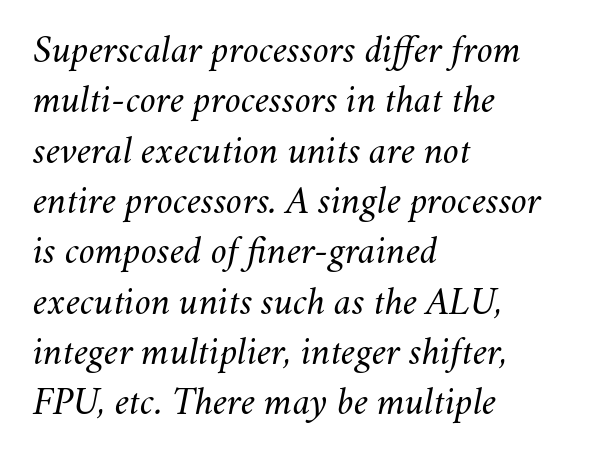
Q: Is the text bold? A: No.
Q: Is the text italic (slanted)? A: Yes, it leans right by about 11 degrees.
Q: Is the text underlined? A: No.
Q: How is the paragraph aligned? A: Left-aligned.
Q: Is the spacing between letters normal or unusually wide? A: Normal.
Q: Is the spacing between lines tight, normal or loose? A: Normal.
Q: Width (condensed, normal, or wide)? A: Normal.
Q: Stroke contrast? A: Medium.
Q: x-height? A: Small.
Q: Monospaced? A: No.
